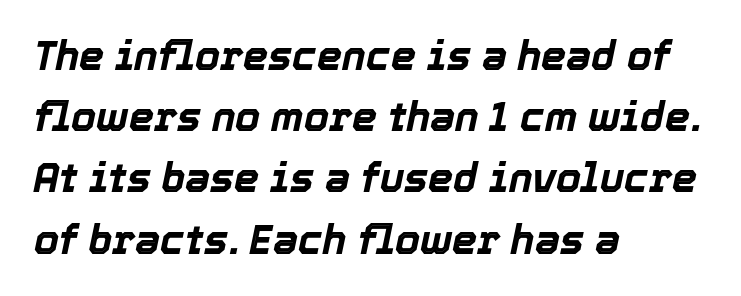
Is this a fixed-width face? No — the glyphs have proportional, varying widths. Where is the straight margin? On the left. In terms of letterspacing, this is plain default setting. Whoever set this chose a conventional vertical rhythm.
